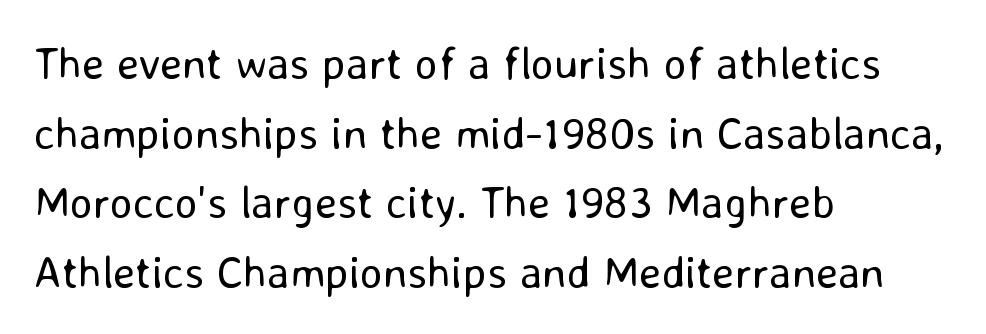
The image shows 45 px regular-weight sans-serif type, upright; set left-aligned, normal line spacing (1.55x), normal letter spacing, not underlined; low stroke contrast and a medium x-height.
